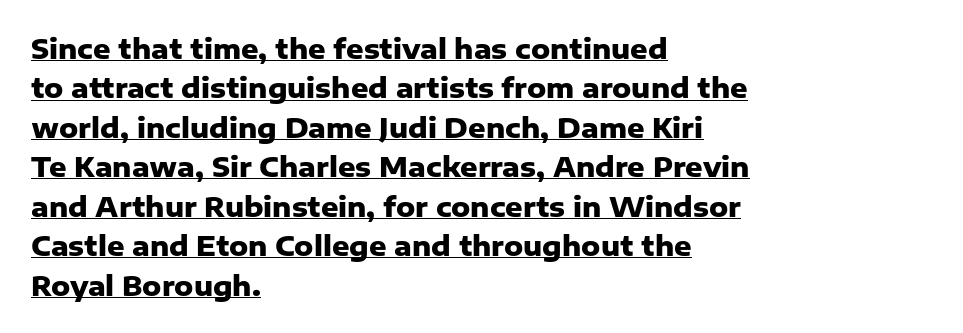
The image shows 27 px bold type, upright; set left-aligned, normal line spacing (1.46x), normal letter spacing, underlined.
